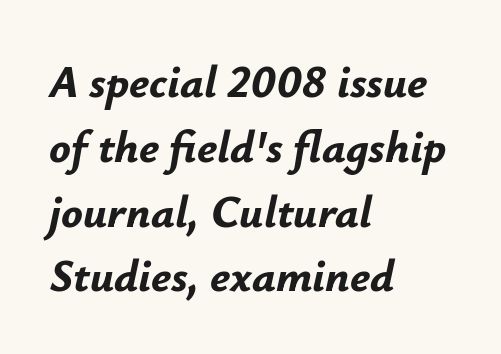
Q: Is the text bold? A: Yes.
Q: Is the text italic (slanted)? A: Yes, it leans right by about 12 degrees.
Q: Is the text underlined? A: No.
Q: How is the paragraph aligned? A: Left-aligned.
Q: Is the spacing between letters normal or unusually wide? A: Normal.
Q: Is the spacing between lines tight, normal or loose? A: Normal.
Q: Width (condensed, normal, or wide)? A: Normal.
Q: Stroke contrast? A: Low.
Q: x-height? A: Small.
Q: Monospaced? A: No.
